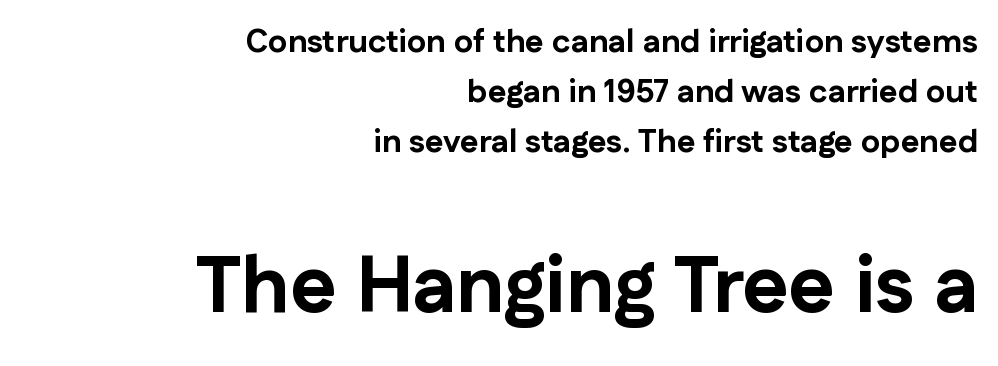
The image shows 79 px bold sans-serif type, upright; set right-aligned, normal line spacing (1.56x), normal letter spacing, not underlined; the second (bottom) block is 2.47x larger; low stroke contrast and a medium x-height.
